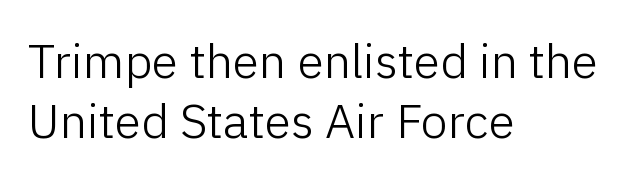
The image shows 48 px light sans-serif type, upright; set left-aligned, line spacing 1.24x, normal letter spacing, not underlined; low stroke contrast and a medium x-height.
